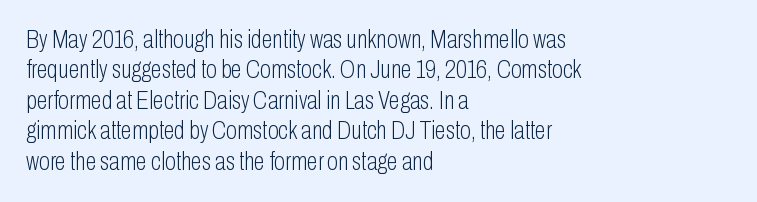
Q: Is the text bold? A: No.
Q: Is the text italic (slanted)? A: No, it is upright.
Q: Is the text underlined? A: No.
Q: How is the paragraph aligned? A: Left-aligned.
Q: Is the spacing between letters normal or unusually wide? A: Normal.
